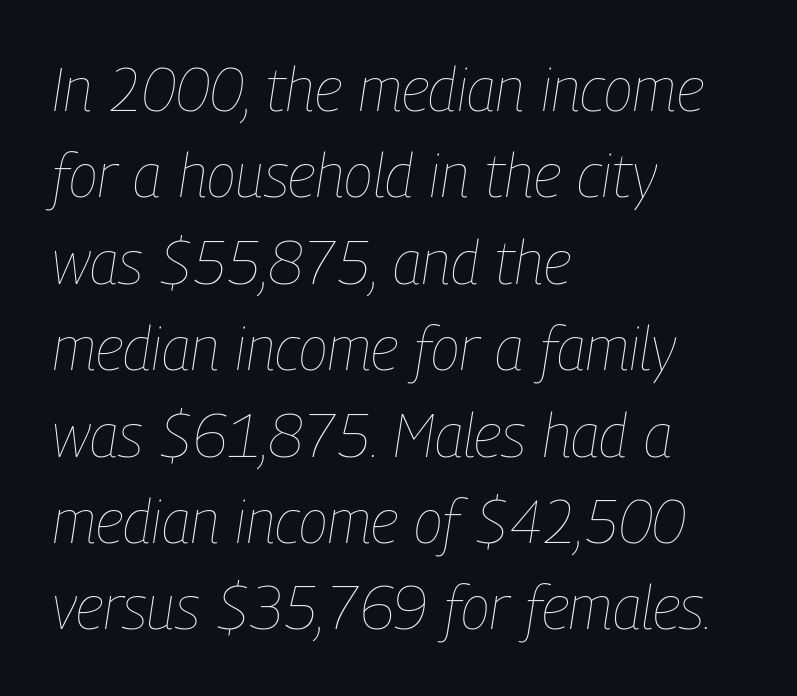
The passage shown stacks its lines at a standard gap. Characters are canted at an angle relative to the baseline's perpendicular. Casual observation: everything's shoved over to the left. The strip under each line holds only bare page. The letters advance in unequal steps, a hallmark of proportional type.
